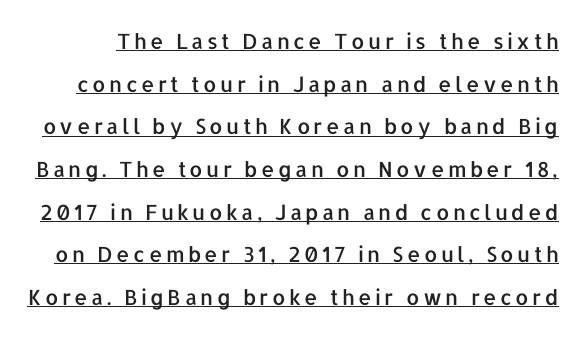
{"italic": "no", "underline": "yes", "line_spacing": "loose", "line_spacing_ratio": 2.03, "glyph_px": 21}
